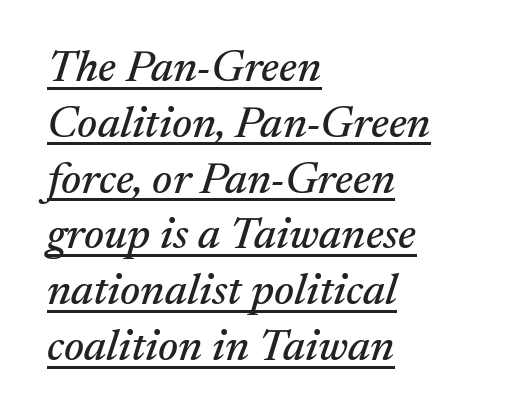
{"serif": "yes", "italic": "yes", "lean": "right", "slant_degrees": 17, "width": "normal", "stroke_contrast": "medium", "x_height": "medium", "monospaced": "no", "underline": "yes", "align": "left", "line_spacing_ratio": 1.24, "letter_spacing": "normal", "letter_spacing_em": 0.0, "glyph_px": 45}
